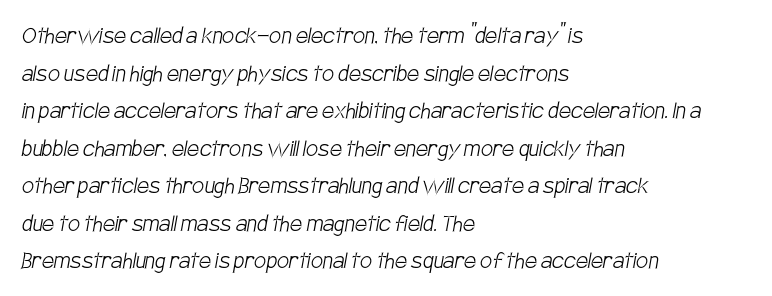
The image shows 27 px text type; set left-aligned, normal line spacing (1.39x), normal letter spacing, not underlined.
